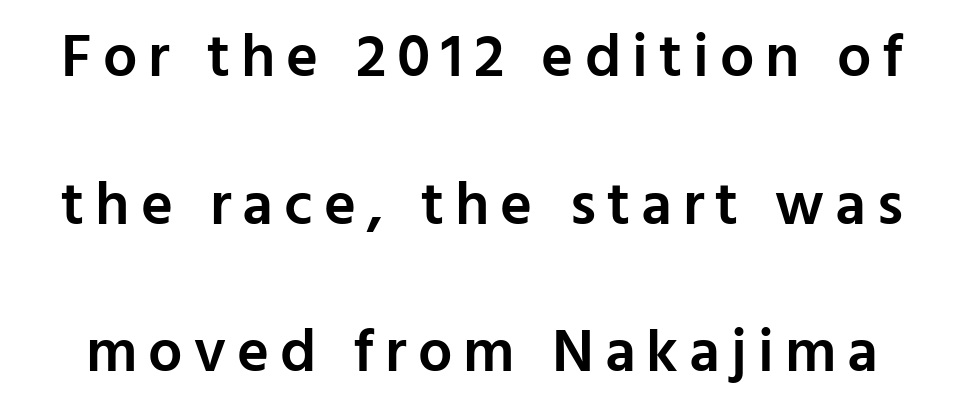
Posture: upright roman. In terms of leading, this rendering errs on the spacious side. A fair bit of extra ink — the face is semibold, not bold. Just letters on the line, the space beneath them empty. Spacing verdict: proportional, widths tailored to each character. A sans-serif font was chosen for this passage.
